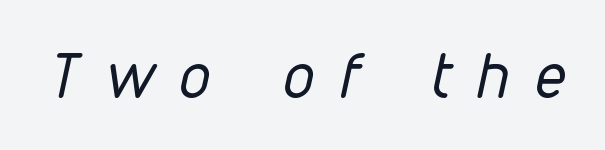
The tracking reads as deliberately expanded to a designer's eye. Rendered with sloped, italic letterforms. Honestly, there is no underline to notice here at all. Note the varied advance widths — an 'i' is clearly narrower than an 'm'. These glyphs show unthickened strokes, regular width or finer.
